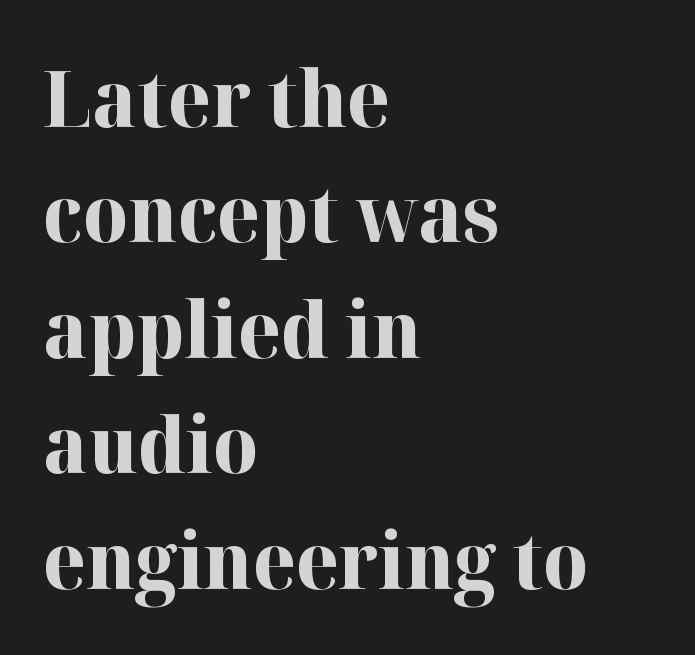
The image shows 78 px bold serif type, upright; set left-aligned, normal line spacing (1.48x), normal letter spacing, not underlined; high stroke contrast and a medium x-height.
